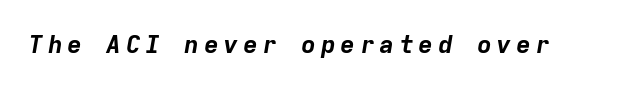
Observe the lean: these are italic letterforms. No word sits above an underline. On the weight axis this lands at bold, roughly 700.
